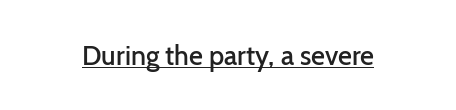
Q: Is the text bold? A: Semi-bold.
Q: Is the text italic (slanted)? A: No, it is upright.
Q: Is the text underlined? A: Yes.
Q: Is the spacing between letters normal or unusually wide? A: Normal.
